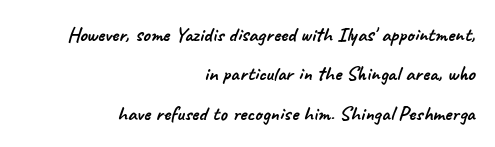
{"underline": "no", "align": "right", "line_spacing_ratio": 1.88, "letter_spacing": "normal", "letter_spacing_em": 0.0, "glyph_px": 21}
